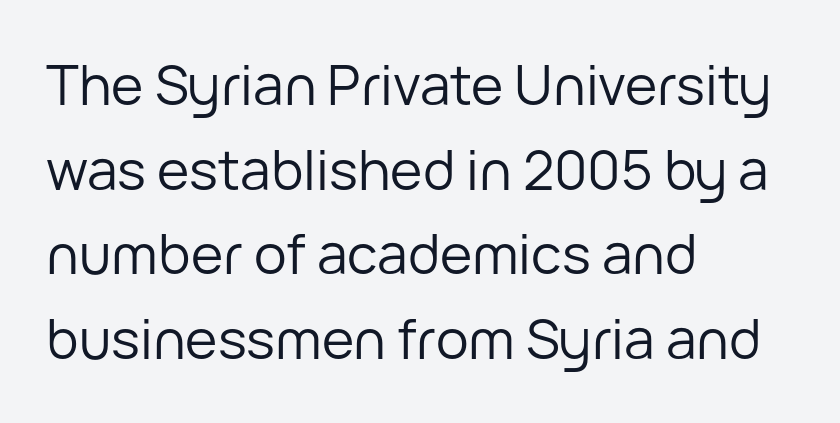
Q: Is the text bold? A: No.
Q: Is the text italic (slanted)? A: No, it is upright.
Q: Is the typeface a serif or a sans-serif typeface? A: Sans-serif.
Q: Is the text underlined? A: No.
Q: How is the paragraph aligned? A: Left-aligned.
Q: Is the spacing between letters normal or unusually wide? A: Normal.
Q: Is the spacing between lines tight, normal or loose? A: Normal.
Q: Width (condensed, normal, or wide)? A: Normal.
Q: Stroke contrast? A: Low.
Q: x-height? A: Medium.
Q: Monospaced? A: No.
